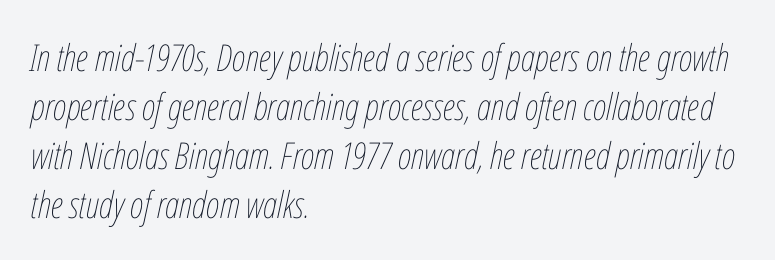
{"italic": "yes", "lean": "right", "slant_degrees": 12, "bold": "no", "weight": "thin", "width": "condensed", "stroke_contrast": "low", "x_height": "medium", "monospaced": "no", "underline": "no", "align": "left", "line_spacing": "normal", "line_spacing_ratio": 1.32, "letter_spacing": "normal", "letter_spacing_em": 0.0, "glyph_px": 37}
